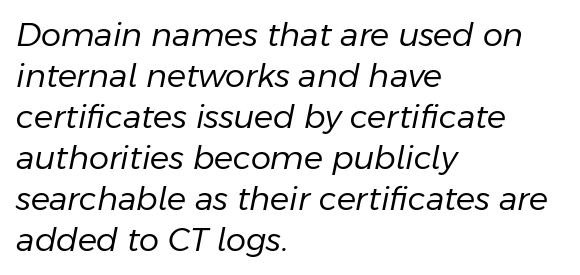
The string is rendered with underlining switched off. The typesetting does not lean heavy: it is not bold. Layout note: lines flush left. Leading matches the norm, producing a regular column. Yep, that's italic — everything's leaning. These lines keep a tight, regular rhythm from letter to letter.
